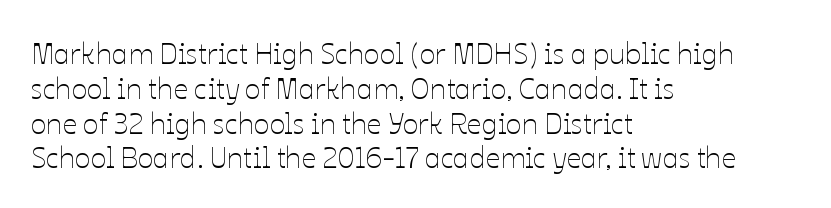
Note the varied advance widths — an 'i' is clearly narrower than an 'm'. Inter-character spacing is left at the font's built-in metrics. Caption: multi-line text, flush left, ragged right. This sample uses an upright cut, with every glyph sitting square on the baseline. Clear beneath every line of the passage.
